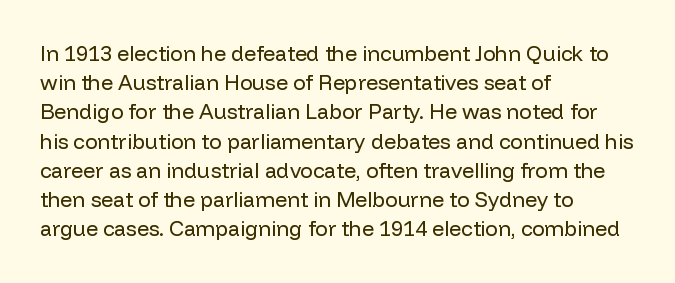
Tracking here is standard; glyphs follow each other at the usual distance. Heft: none added — not bold. These lines are set flush left with a ragged right edge. The letters stand straight up with perfectly vertical stems. Has an underline been added? It has not.
